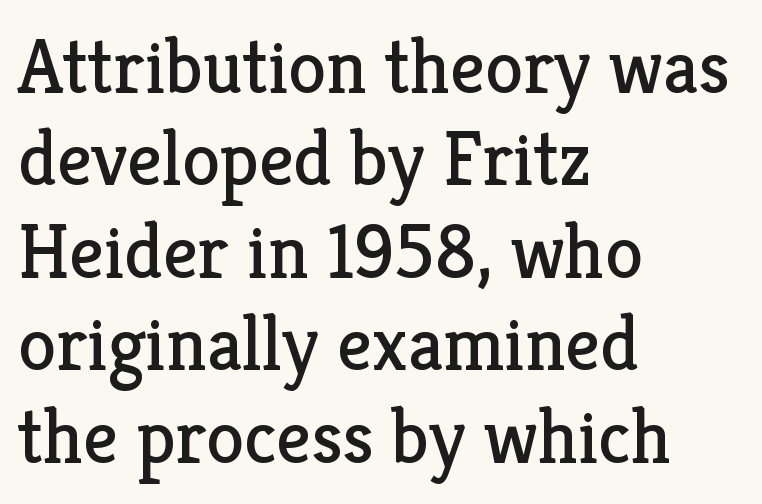
Q: Is the text bold? A: No.
Q: Is the text italic (slanted)? A: No, it is upright.
Q: Is the typeface a serif or a sans-serif typeface? A: Serif.
Q: Is the text underlined? A: No.
Q: How is the paragraph aligned? A: Left-aligned.
Q: Is the spacing between letters normal or unusually wide? A: Normal.
Q: Width (condensed, normal, or wide)? A: Normal.
Q: Stroke contrast? A: Low.
Q: x-height? A: Medium.
Q: Monospaced? A: No.
